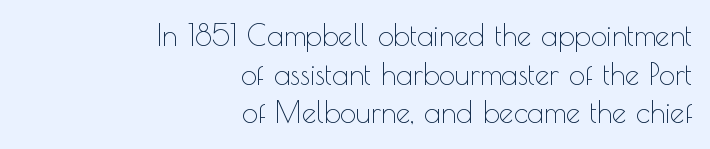
The image shows 29 px thin sans-serif type, upright; set right-aligned, normal line spacing (1.33x), normal letter spacing, not underlined; a small x-height.
